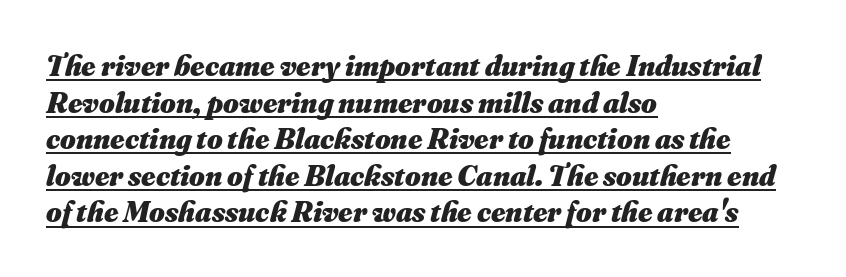
These lines keep a tight, regular rhythm from letter to letter. Is the block centered? No — it sits flush against the left margin. You could not count columns in this text — the font is proportionally spaced. When letters slant like this, we call the style italic. Emphasis by weight is at full strength: bold. Quick note: underline on.
